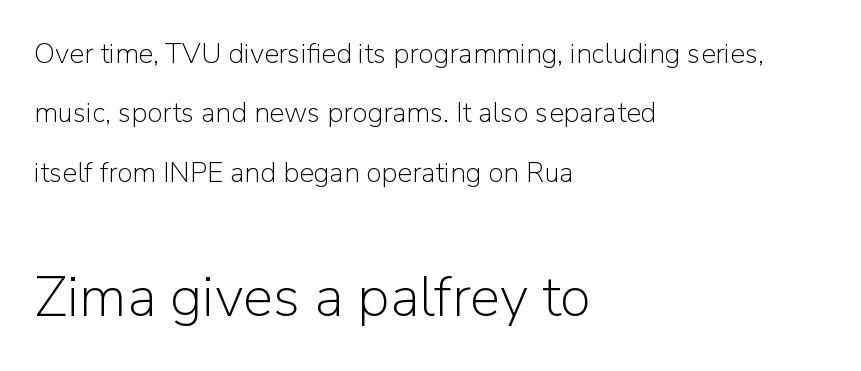
The image shows 57 px light sans-serif type, upright; set left-aligned, loose line spacing (2.12x), normal letter spacing, not underlined; the second (bottom) block is 2.04x larger; low stroke contrast and a medium x-height.
